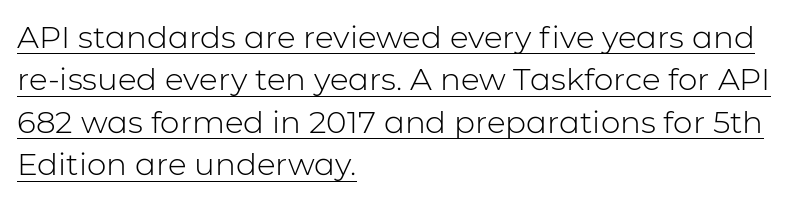
Q: Is the text bold? A: No.
Q: Is the text italic (slanted)? A: No, it is upright.
Q: Is the typeface a serif or a sans-serif typeface? A: Sans-serif.
Q: Is the text underlined? A: Yes.
Q: How is the paragraph aligned? A: Left-aligned.
Q: Is the spacing between letters normal or unusually wide? A: Normal.
Q: Is the spacing between lines tight, normal or loose? A: Normal.
Q: Width (condensed, normal, or wide)? A: Normal.
Q: Stroke contrast? A: Low.
Q: x-height? A: Medium.
Q: Monospaced? A: No.
